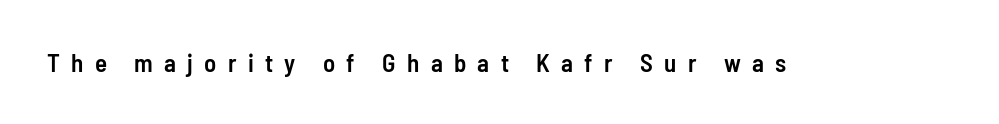
The glyphs are unaccompanied by any horizontal stroke below them. Every character sits straight up, as roman type does. What stands out about the letter spacing? Its width — letters are far apart. Weight check: semibold — heavier than regular, not quite bold.
